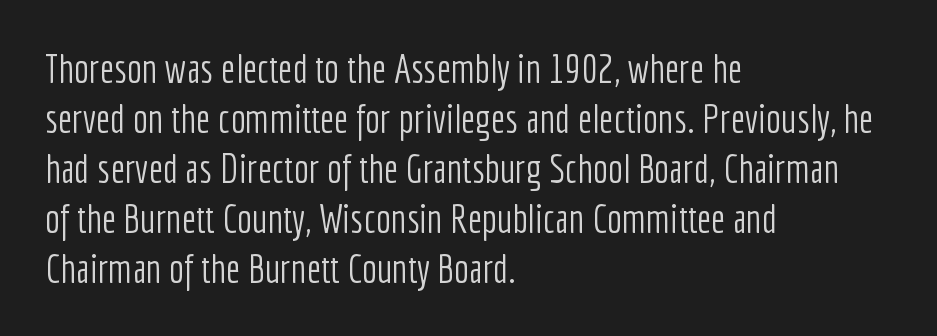
The passage shown is not underscored anywhere. Is there any slant? The stems are plumb. No feet cap the strokes, marking this as sans-serif type. Ink coverage per letter is moderate at most. Is the letter spacing exaggerated? No — it looks like the ordinary default. The lines sit at an ordinary, default distance from one another.
